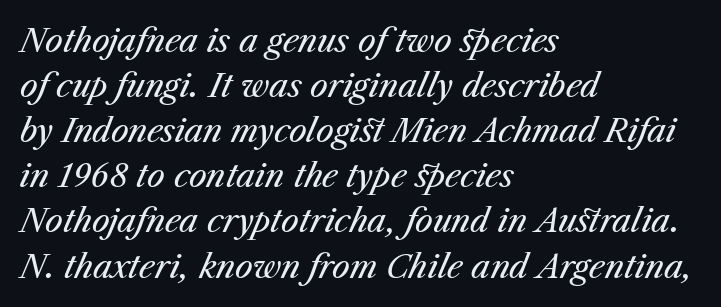
The image shows 32 px regular-weight type, italic (leaning right); set left-aligned, normal line spacing (1.41x), normal letter spacing, not underlined; medium stroke contrast and a medium x-height.
